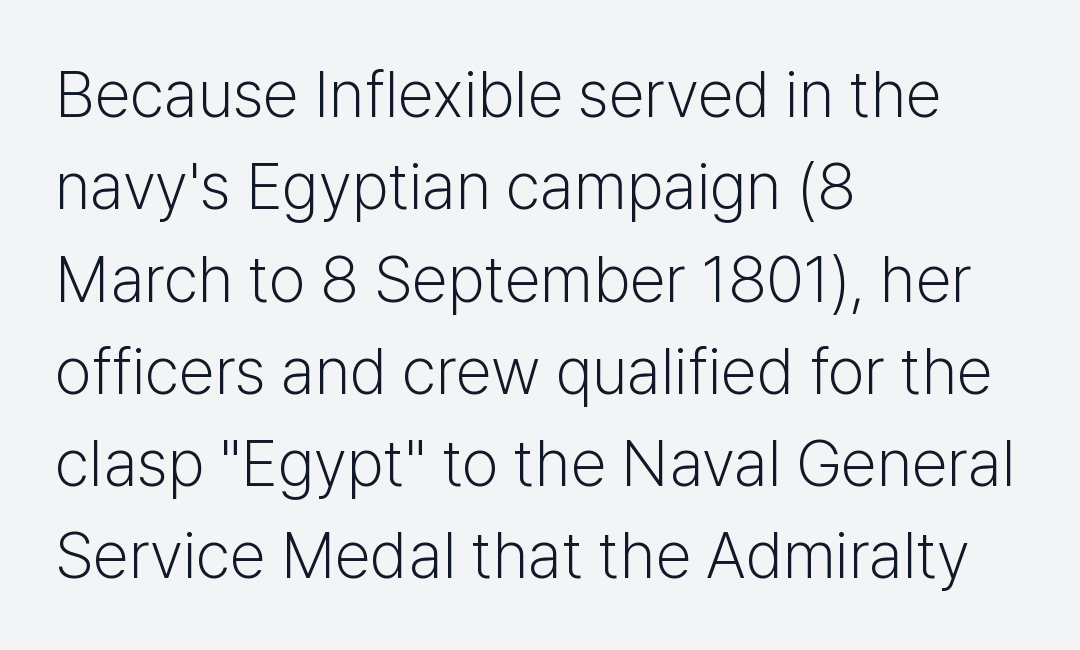
The image shows 65 px light sans-serif type, upright; set left-aligned, normal line spacing (1.42x), normal letter spacing, not underlined; low stroke contrast and a medium x-height.
